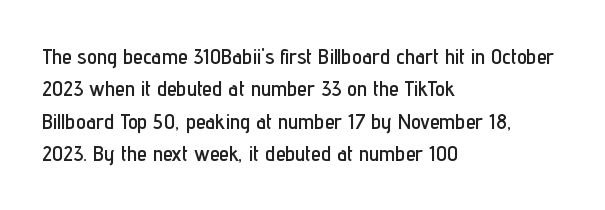
Bare-footed words on every line. The space between consecutive lines is moderate. Caption: standard tracking, unaltered. The lettering holds an erect, upright posture throughout. The text block is weighted toward the left margin, trailing off unevenly rightward.
